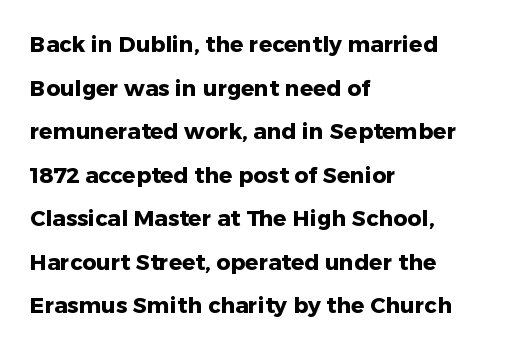
The image shows 22 px bold type, upright; set left-aligned, loose line spacing (1.98x), normal letter spacing, not underlined.
